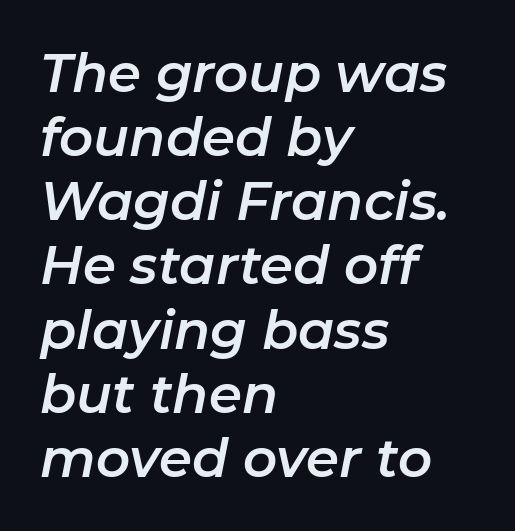
Notice how the stems are inclined rather than vertical — that's the hallmark of italics. Type without underlining. Spacing verdict: proportional, widths tailored to each character. The typesetter chose a ragged-right arrangement here. This rendering leaves character spacing at its baseline value.
